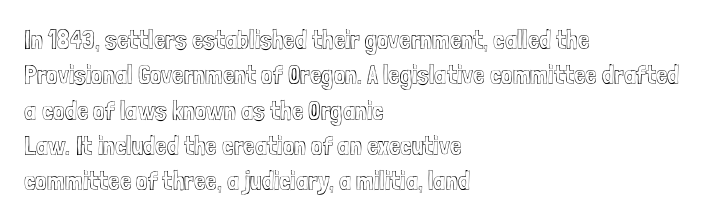
The image shows 26 px text type, upright; set left-aligned, normal line spacing (1.36x), normal letter spacing, not underlined.
